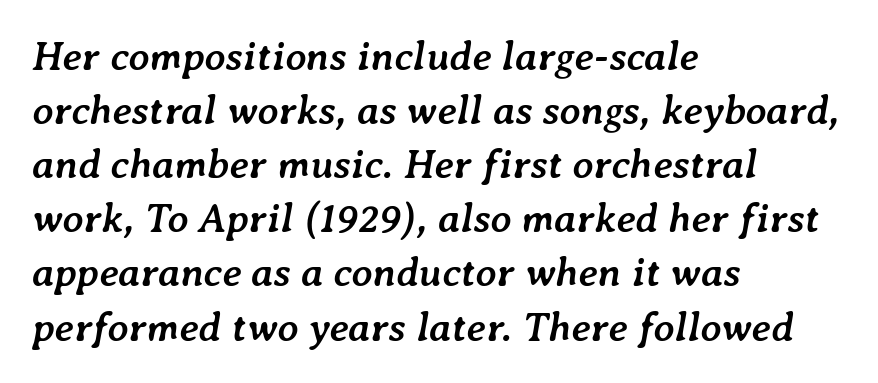
The image shows 41 px semibold type, italic (leaning right); set left-aligned, normal line spacing (1.32x), normal letter spacing, not underlined; low stroke contrast and a medium x-height.
